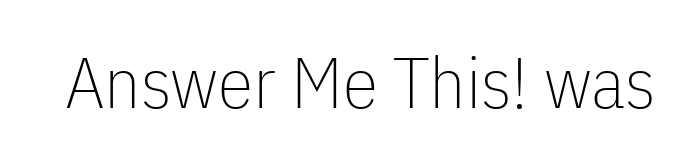
Any mark beneath the type? The region is blank. The rendering shows plain stroke endings on the letterforms — a sans-serif design. The strokes carry an ordinary text weight at most. The letters stand straight up with perfectly vertical stems.
